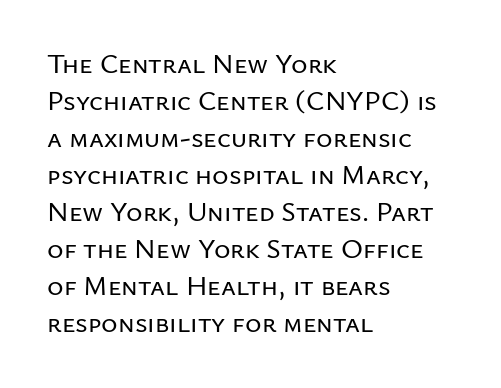
The image shows 28 px sans-serif type, upright; set left-aligned, normal line spacing (1.32x), normal letter spacing, not underlined; low stroke contrast and a medium x-height.
